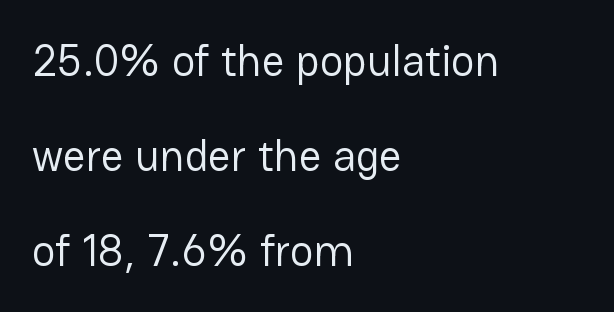
Vertical strokes here are truly vertical. The face used here is a sans, in the tradition of grotesques and geometrics. No heavy texture on the line: the type isn't bold. Letter spacing: default. Each row of text sits above clean, open space.
